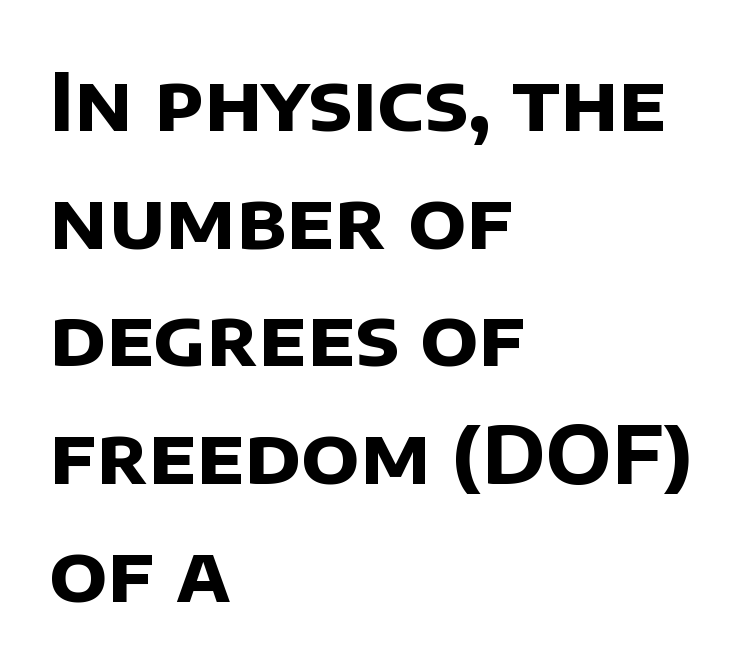
The image shows 79 px bold sans-serif type; set left-aligned, normal line spacing (1.49x), normal letter spacing, not underlined; low stroke contrast and a large x-height.
